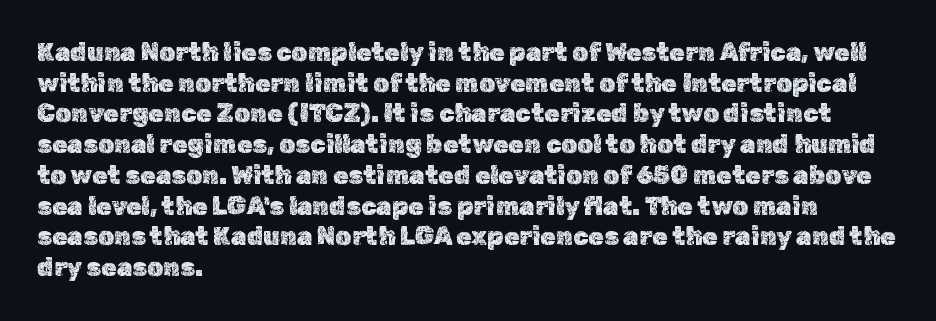
{"italic": "no", "underline": "no", "align": "left", "line_spacing_ratio": 1.23, "letter_spacing": "normal", "letter_spacing_em": 0.0, "glyph_px": 25}
